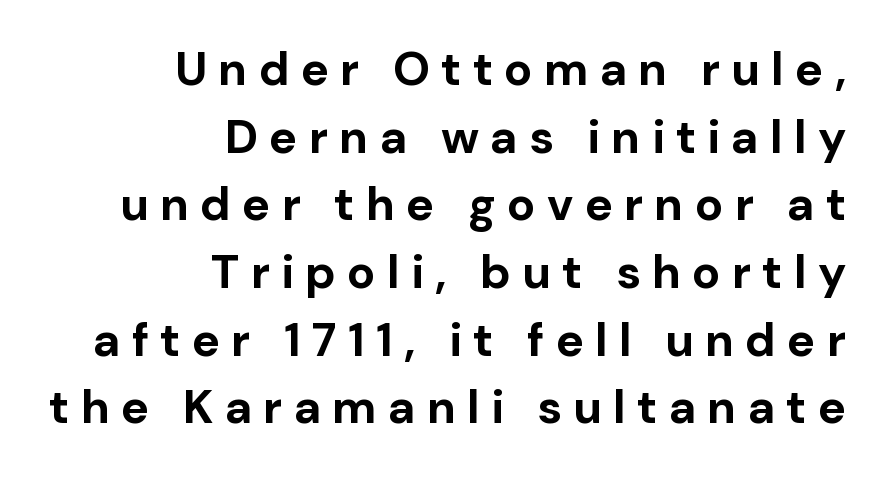
{"serif": "no", "italic": "no", "bold": "yes", "weight": "bold", "width": "normal", "stroke_contrast": "low", "x_height": "medium", "monospaced": "no", "underline": "no", "align": "right", "line_spacing": "normal", "line_spacing_ratio": 1.44, "letter_spacing": "wide", "letter_spacing_em": 0.24, "glyph_px": 47}
